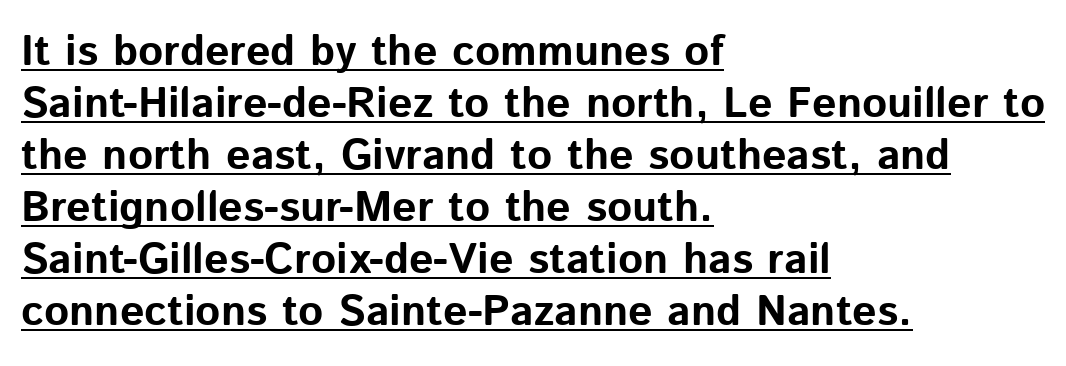
The image shows 43 px bold sans-serif type, upright; set left-aligned, line spacing 1.21x, normal letter spacing, underlined; low stroke contrast and a medium x-height.
